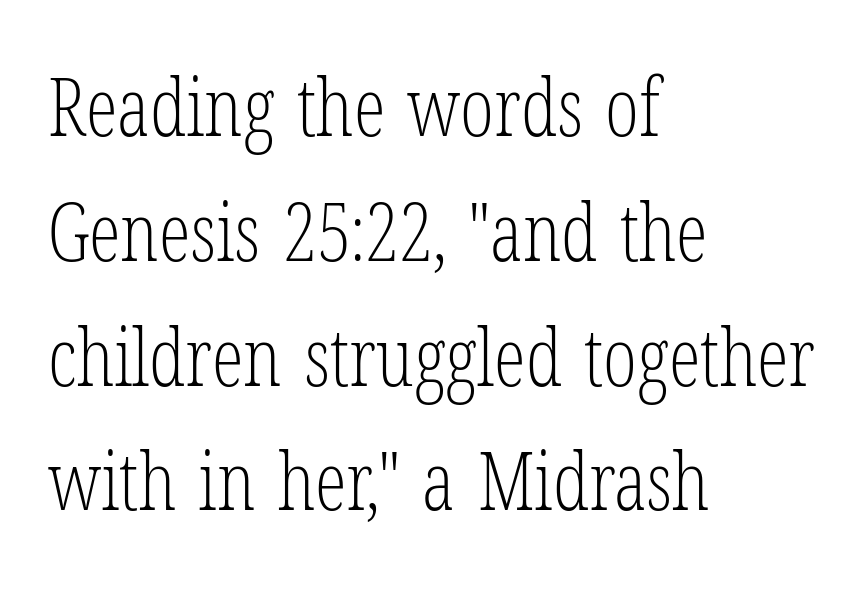
Only glyphs here, with clear space below each row. How would I describe the line gaps? Plain and ordinary. Looks like regular typesetting: each glyph gets only the width it needs. Letters have the restrained weight of plain body copy at most.
